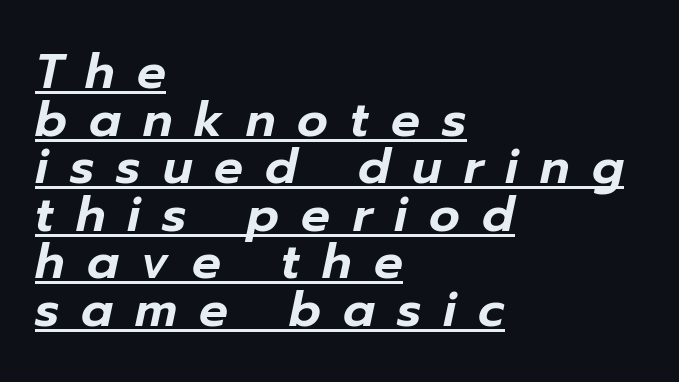
Q: Is the text italic (slanted)? A: Yes, it leans right by about 12 degrees.
Q: Is the text underlined? A: Yes.
Q: How is the paragraph aligned? A: Left-aligned.
Q: Is the spacing between letters normal or unusually wide? A: Unusually wide.
Q: Is the spacing between lines tight, normal or loose? A: Tight.
Q: Width (condensed, normal, or wide)? A: Normal.
Q: Stroke contrast? A: Low.
Q: x-height? A: Medium.
Q: Monospaced? A: No.
